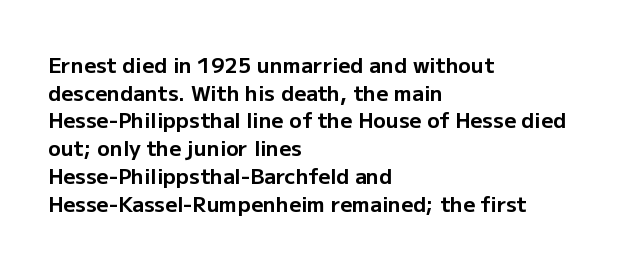
The image shows 21 px bold type, upright; set left-aligned, normal line spacing (1.32x), normal letter spacing, not underlined.
